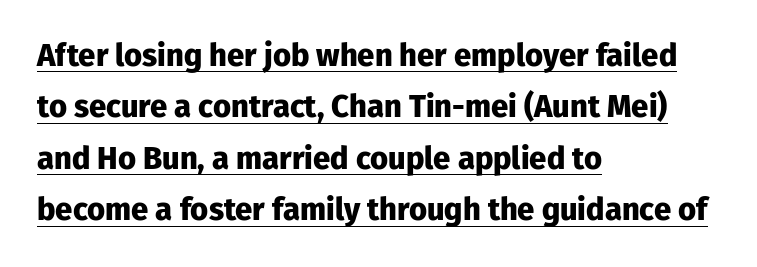
This rendering leaves character spacing at its baseline value. Regarding leading, the lines here are spaced in the standard way. Looks like someone drew a line under every word here. Left-aligned paragraph, ragged on the right.
